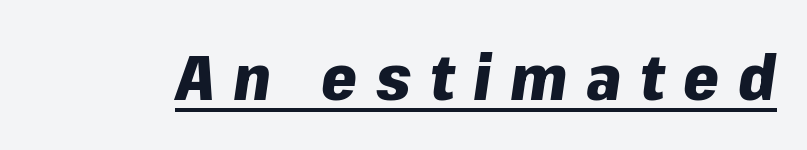
Q: Is the text bold? A: Yes.
Q: Is the text italic (slanted)? A: Yes, it leans right by about 8 degrees.
Q: Is the text underlined? A: Yes.
Q: Is the spacing between letters normal or unusually wide? A: Unusually wide.
Q: Width (condensed, normal, or wide)? A: Normal.
Q: Stroke contrast? A: Low.
Q: x-height? A: Medium.
Q: Monospaced? A: No.
